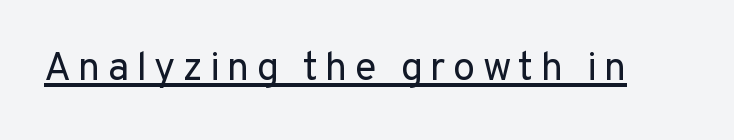
Q: Is the text bold? A: No.
Q: Is the text italic (slanted)? A: No, it is upright.
Q: Is the typeface a serif or a sans-serif typeface? A: Sans-serif.
Q: Is the text underlined? A: Yes.
Q: Width (condensed, normal, or wide)? A: Normal.
Q: Stroke contrast? A: Low.
Q: x-height? A: Medium.
Q: Monospaced? A: No.
